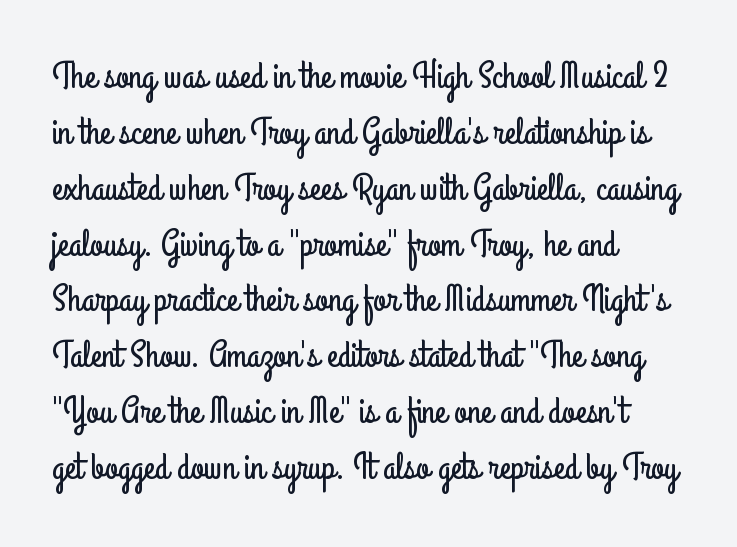
{"serif": "no", "width": "condensed", "stroke_contrast": "low", "x_height": "small", "monospaced": "no", "underline": "no", "align": "left", "line_spacing": "normal", "line_spacing_ratio": 1.51, "letter_spacing": "normal", "letter_spacing_em": 0.0, "glyph_px": 37}
